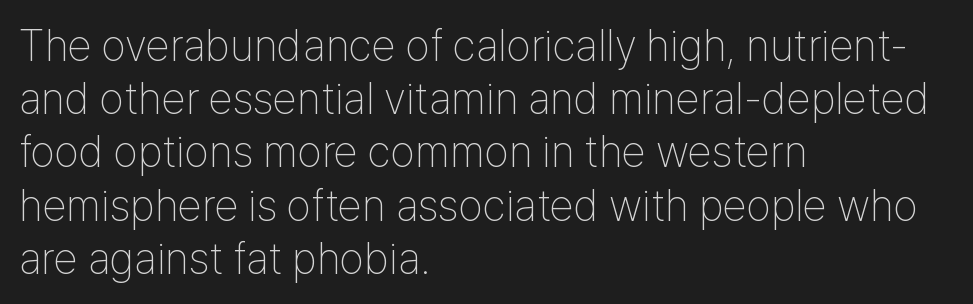
Q: Is the text bold? A: No.
Q: Is the text italic (slanted)? A: No, it is upright.
Q: Is the typeface a serif or a sans-serif typeface? A: Sans-serif.
Q: Is the text underlined? A: No.
Q: How is the paragraph aligned? A: Left-aligned.
Q: Is the spacing between letters normal or unusually wide? A: Normal.
Q: Width (condensed, normal, or wide)? A: Condensed.
Q: Stroke contrast? A: Low.
Q: x-height? A: Medium.
Q: Monospaced? A: No.
